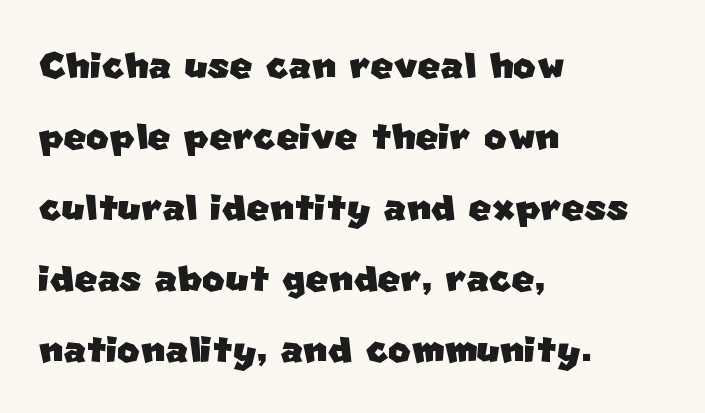
{"serif": "no", "width": "normal", "stroke_contrast": "low", "x_height": "large", "monospaced": "no", "underline": "no", "align": "left", "line_spacing": "normal", "line_spacing_ratio": 1.45, "letter_spacing": "normal", "letter_spacing_em": 0.0, "glyph_px": 49}
